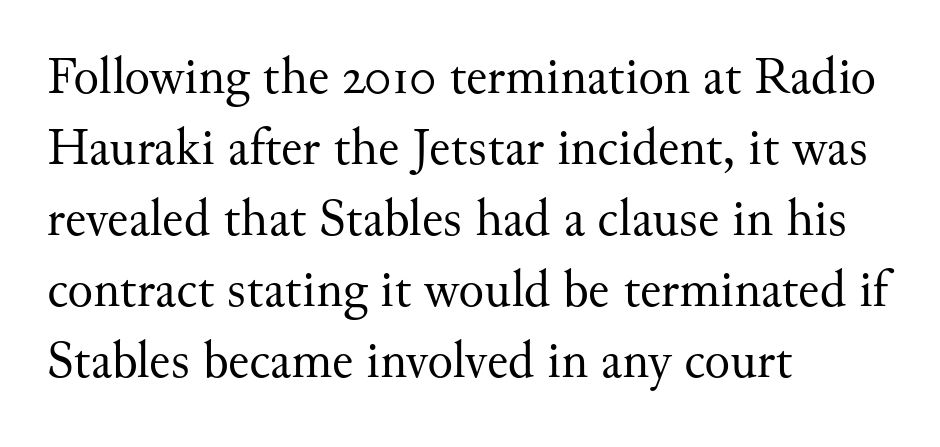
The letterforms sit at book weight or below. Underline: absent. Students, observe: this is what conventionally led text looks like. A roman cut, with each character standing at attention. This rendering leaves character spacing at its baseline value.
